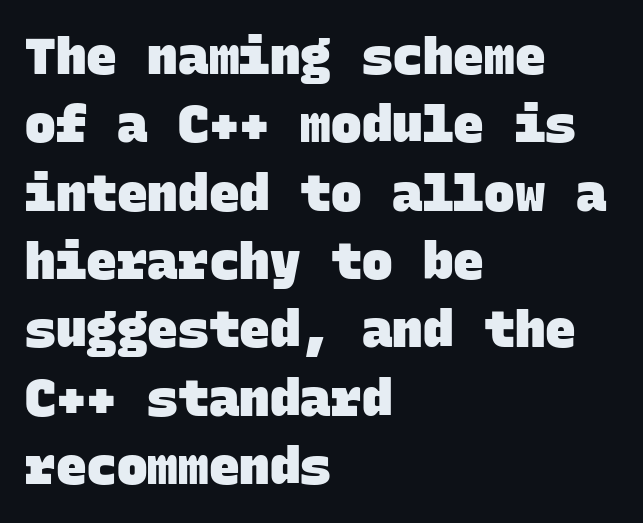
{"serif": "no", "bold": "yes", "weight": "heavy", "width": "normal", "stroke_contrast": "low", "x_height": "large", "monospaced": "yes", "underline": "no", "align": "left", "line_spacing": "normal", "line_spacing_ratio": 1.34, "letter_spacing": "normal", "letter_spacing_em": 0.0, "glyph_px": 51}
